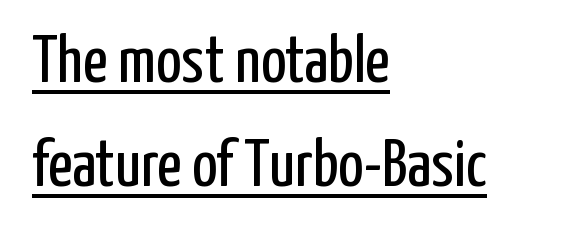
The image shows 67 px regular-weight, condensed sans-serif type, upright; set left-aligned, normal line spacing (1.55x), normal letter spacing, underlined; low stroke contrast and a medium x-height.
